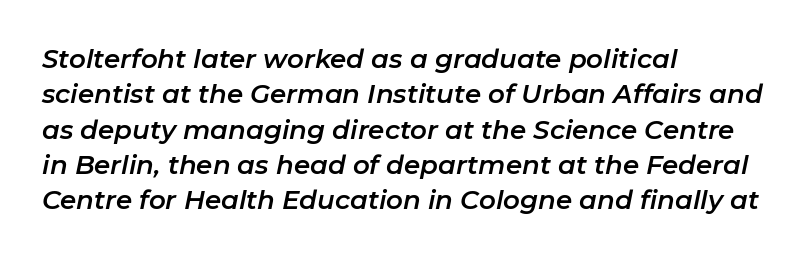
A typesetter would call this zero additional tracking. Designer's note — italics engaged. These lines stack with their left ends in a neat column. Rows of type keep a routine distance in the vertical direction. Underlining? Definitely not there.
